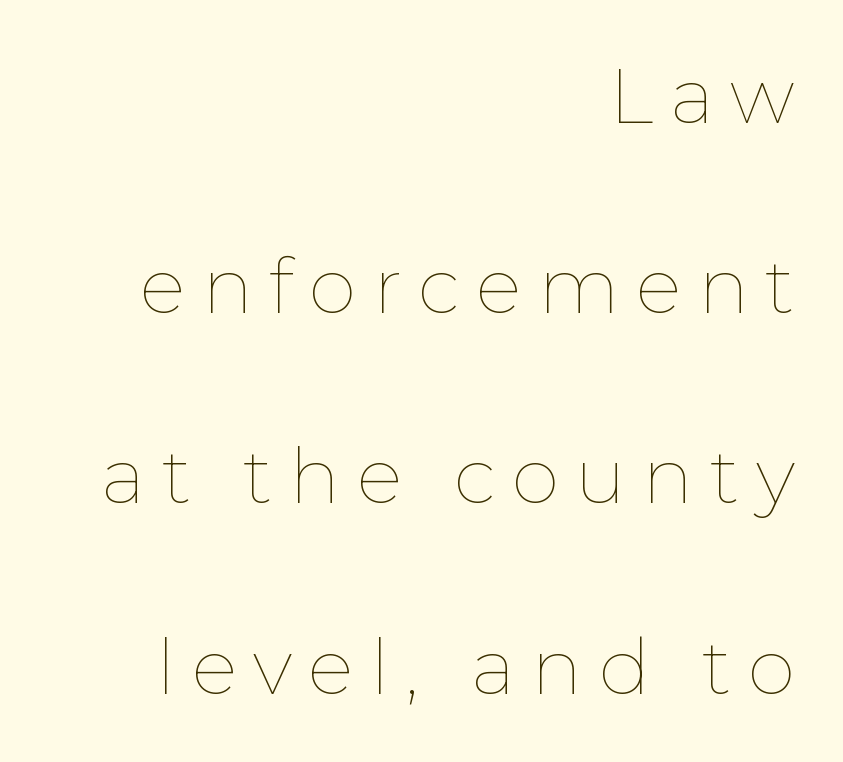
This is the regular roman posture of the typeface. Nobody drew a line under any word here. The leading is generous, giving the passage an open texture. The line texture is sparse and dotted thanks to wide tracking.
